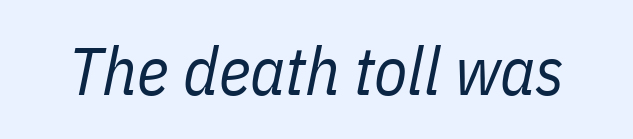
{"italic": "yes", "lean": "right", "slant_degrees": 11, "bold": "no", "weight": "regular", "width": "condensed", "stroke_contrast": "low", "x_height": "medium", "monospaced": "no", "underline": "no", "letter_spacing": "normal", "letter_spacing_em": 0.0, "glyph_px": 68}
